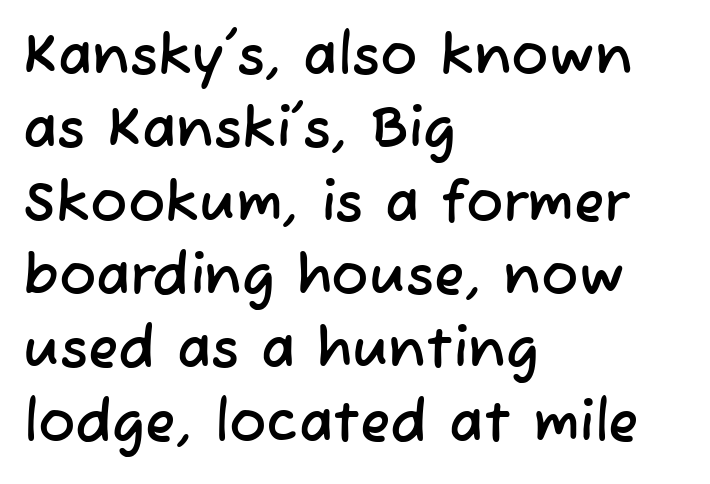
Q: Is the typeface a serif or a sans-serif typeface? A: Sans-serif.
Q: Is the text underlined? A: No.
Q: How is the paragraph aligned? A: Left-aligned.
Q: Is the spacing between letters normal or unusually wide? A: Normal.
Q: Is the spacing between lines tight, normal or loose? A: Normal.
Q: Width (condensed, normal, or wide)? A: Normal.
Q: Stroke contrast? A: Low.
Q: x-height? A: Medium.
Q: Monospaced? A: No.
